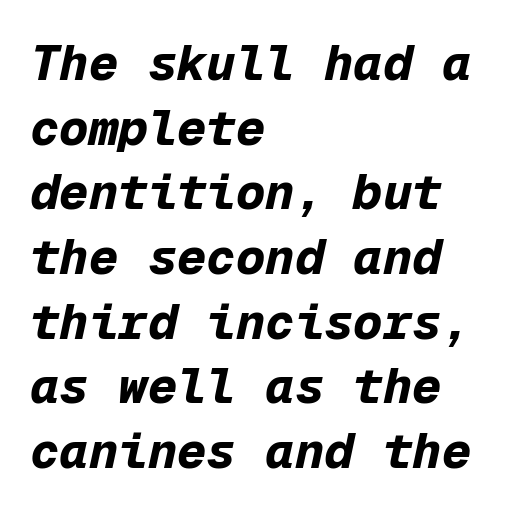
The image shows 49 px bold type, italic (leaning right), monospaced; set left-aligned, normal line spacing (1.32x), normal letter spacing, not underlined; low stroke contrast and a medium x-height.
